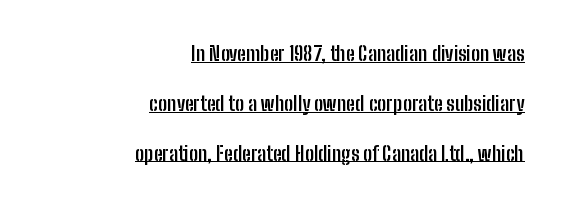
{"italic": "no", "bold": "yes", "underline": "yes", "align": "right", "line_spacing": "loose", "line_spacing_ratio": 2.49, "letter_spacing": "normal", "letter_spacing_em": 0.0, "glyph_px": 20}
